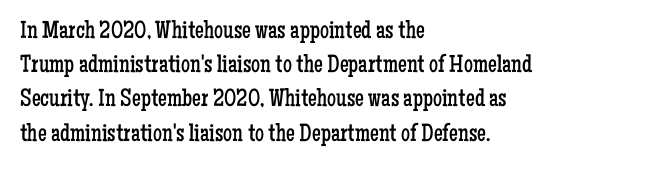
{"italic": "no", "bold": "no", "underline": "no", "align": "left", "line_spacing": "normal", "line_spacing_ratio": 1.37, "letter_spacing": "normal", "letter_spacing_em": 0.0, "glyph_px": 25}
